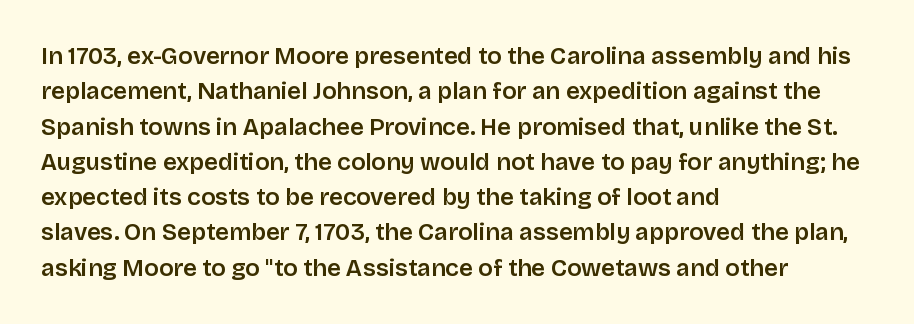
{"italic": "no", "underline": "no", "align": "left", "line_spacing": "normal", "line_spacing_ratio": 1.47, "letter_spacing": "normal", "letter_spacing_em": 0.0, "glyph_px": 24}
